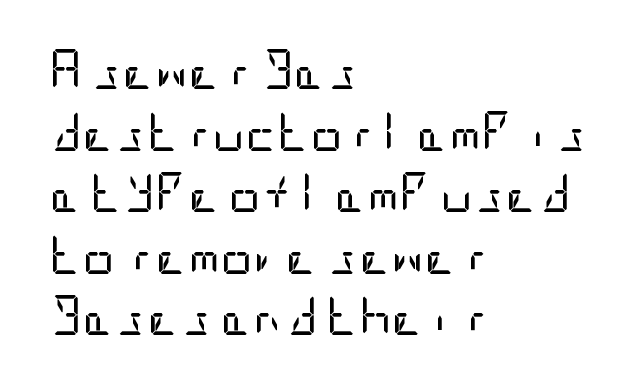
Q: Is the text bold? A: No.
Q: Is the text italic (slanted)? A: No, it is upright.
Q: Is the typeface a serif or a sans-serif typeface? A: Sans-serif.
Q: Is the text underlined? A: No.
Q: How is the paragraph aligned? A: Left-aligned.
Q: Is the spacing between letters normal or unusually wide? A: Normal.
Q: Is the spacing between lines tight, normal or loose? A: Normal.
Q: Width (condensed, normal, or wide)? A: Condensed.
Q: Stroke contrast? A: Low.
Q: x-height? A: Large.
